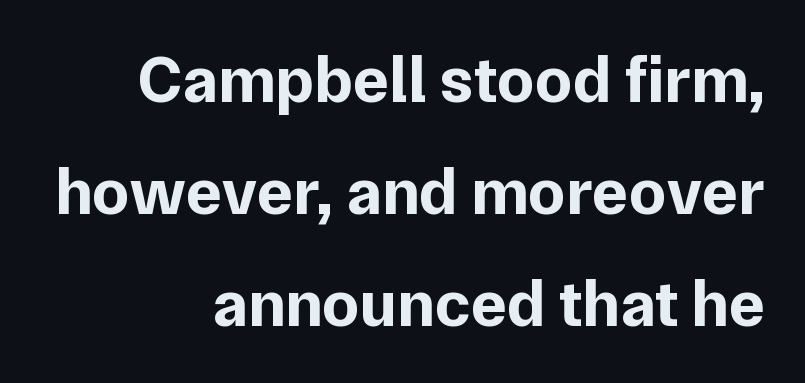
The image shows 67 px bold sans-serif type, upright; set right-aligned, normal line spacing (1.67x), normal letter spacing, not underlined; low stroke contrast and a medium x-height.
